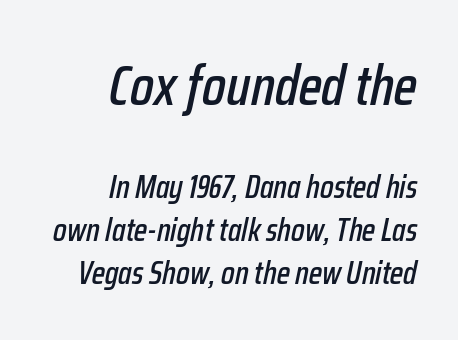
Q: Is the text italic (slanted)? A: Yes, it leans right by about 12 degrees.
Q: Is the text underlined? A: No.
Q: How is the paragraph aligned? A: Right-aligned.
Q: Is the spacing between letters normal or unusually wide? A: Normal.
Q: Is the spacing between lines tight, normal or loose? A: Normal.
Q: Which block of text is set in a larger size, the first (top) or the second (bottom)? A: The first (top) one.
Q: Width (condensed, normal, or wide)? A: Condensed.
Q: Stroke contrast? A: Low.
Q: x-height? A: Medium.
Q: Monospaced? A: No.
